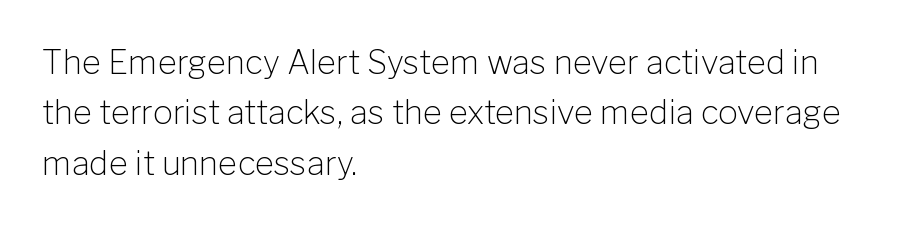
The image shows 33 px light sans-serif type, upright; set left-aligned, normal line spacing (1.53x), normal letter spacing, not underlined; low stroke contrast and a medium x-height.
